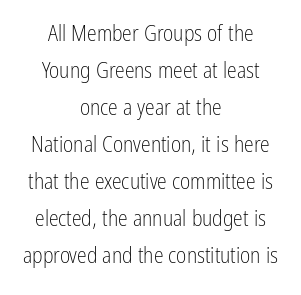
{"italic": "no", "bold": "no", "underline": "no", "align": "center", "line_spacing": "normal", "line_spacing_ratio": 1.68, "letter_spacing": "normal", "letter_spacing_em": 0.0, "glyph_px": 22}
